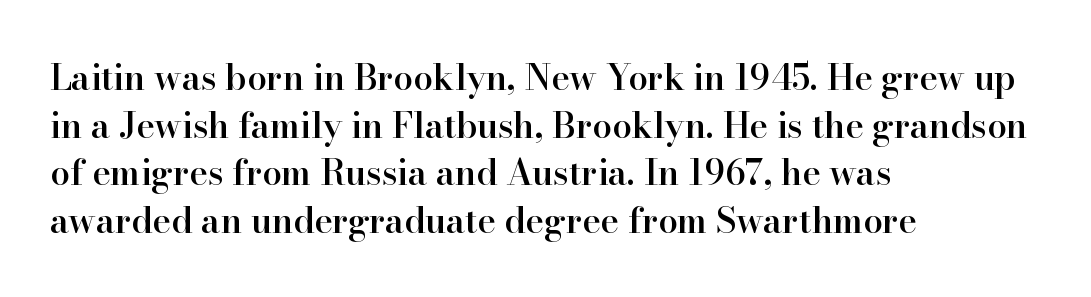
The image shows 35 px semibold serif type, upright; set left-aligned, normal line spacing (1.36x), normal letter spacing, not underlined; high stroke contrast and a small x-height.
